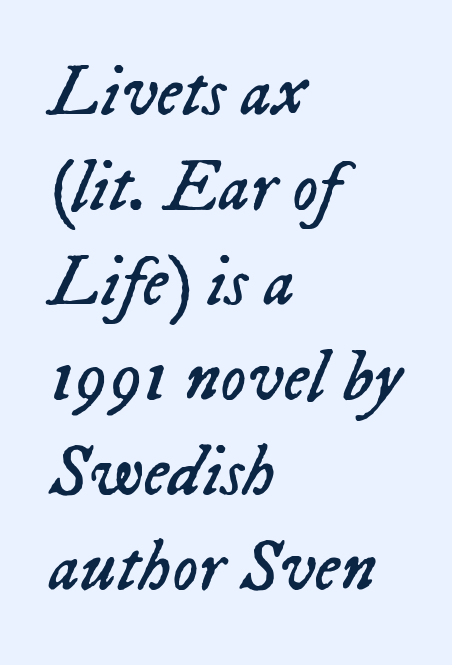
The image shows 72 px regular-weight type, italic (leaning right); set left-aligned, normal line spacing (1.32x), normal letter spacing, not underlined; low stroke contrast and a medium x-height.
